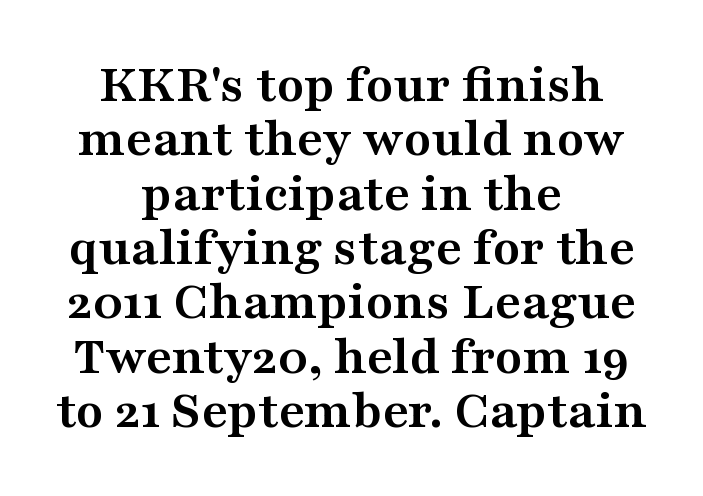
The passage shown is not underscored anywhere. You can tell from the footed stems that serif type was used. Heavy, bold letterforms. Interline gaps are noticeably narrow in this sample.
